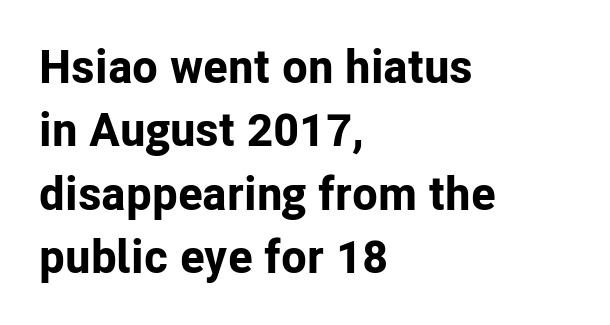
Letters rest on an invisible, unmarked baseline. Serif or sans? Sans — the stroke terminals are bare. Stroke thickness is high; the sample reads as a true bold. Layout note: lines flush left. Designer's note — italics off, roman on.
